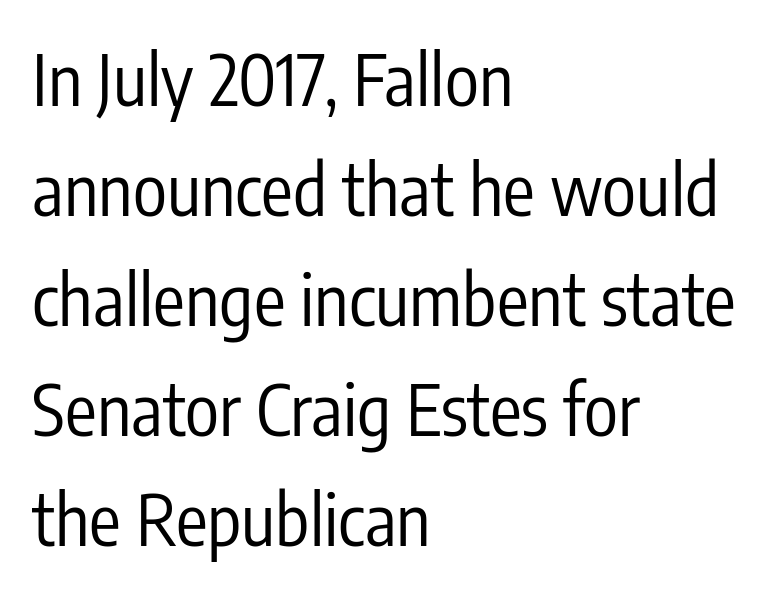
Q: Is the text bold? A: No.
Q: Is the text italic (slanted)? A: No, it is upright.
Q: Is the typeface a serif or a sans-serif typeface? A: Sans-serif.
Q: Is the text underlined? A: No.
Q: How is the paragraph aligned? A: Left-aligned.
Q: Is the spacing between letters normal or unusually wide? A: Normal.
Q: Is the spacing between lines tight, normal or loose? A: Normal.
Q: Width (condensed, normal, or wide)? A: Condensed.
Q: Stroke contrast? A: Low.
Q: x-height? A: Medium.
Q: Monospaced? A: No.
